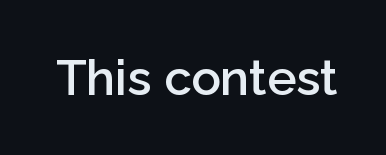
These lines are composed in type without serifs. Bare-footed words on every line. Each letter keeps its own natural width here, so spacing adapts to shape. Designer's note — italics off, roman on. Spacing between characters is what you'd get straight out of the box. Heft: intermediate — a semibold.
